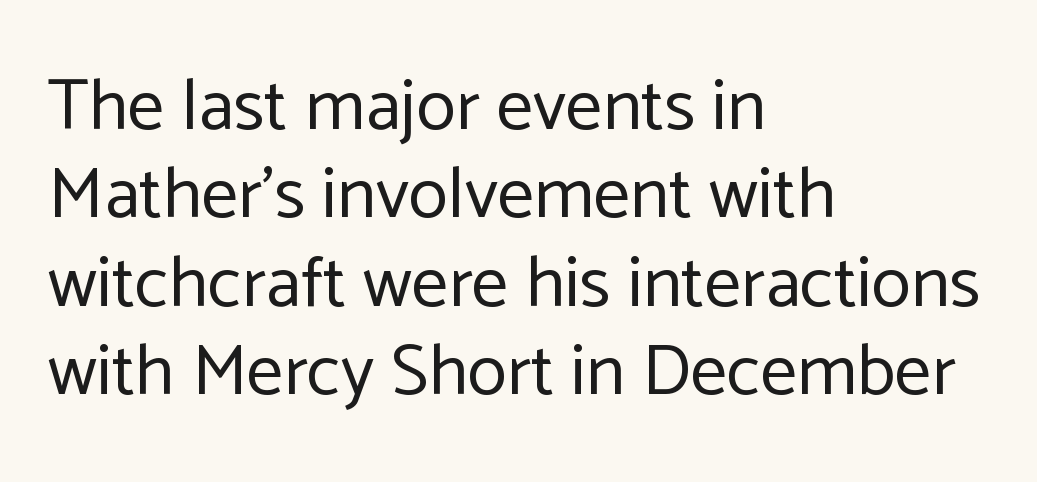
Q: Is the text bold? A: No.
Q: Is the text italic (slanted)? A: No, it is upright.
Q: Is the typeface a serif or a sans-serif typeface? A: Sans-serif.
Q: Is the text underlined? A: No.
Q: How is the paragraph aligned? A: Left-aligned.
Q: Is the spacing between letters normal or unusually wide? A: Normal.
Q: Width (condensed, normal, or wide)? A: Normal.
Q: Stroke contrast? A: Low.
Q: x-height? A: Medium.
Q: Monospaced? A: No.
